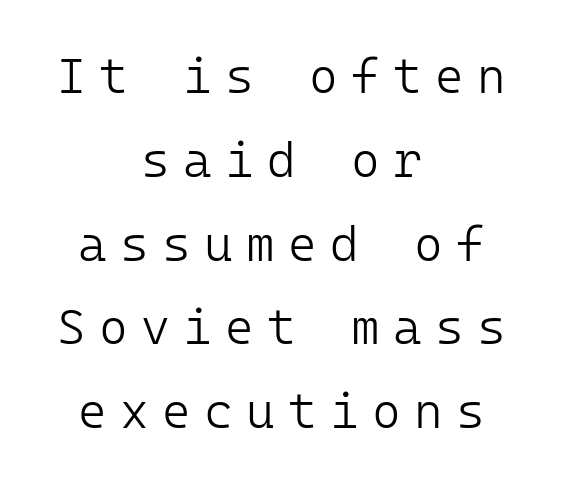
The lettering stays uniformly vertical, giving the passage a roman look. The baseline area is clear. This is not heavy type; no bold has been used. The font family rendered here belongs to the sans-serif group. This rendering widens character spacing well past its baseline value. You could count columns in this text — the font is strictly monospaced.
